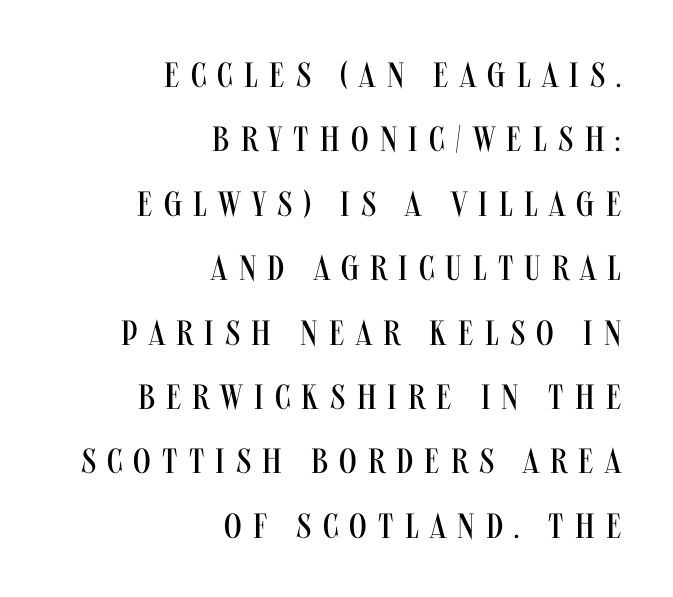
A typesetter would call this proportional, since set widths differ per character. The baseline area is clear. Weight: not bold — regular or lighter. Does the lettering tilt? It doesn't — this is upright. The type family on display is of the sans-serif kind.
